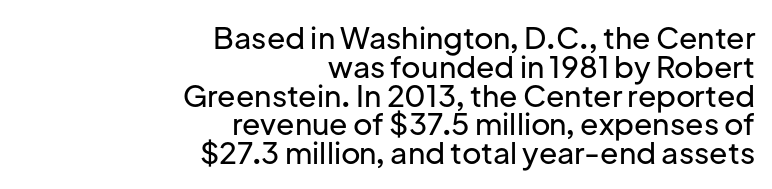
{"serif": "no", "italic": "no", "width": "normal", "stroke_contrast": "low", "x_height": "medium", "monospaced": "no", "underline": "no", "align": "right", "line_spacing": "tight", "line_spacing_ratio": 0.96, "letter_spacing": "normal", "letter_spacing_em": 0.0, "glyph_px": 30}
